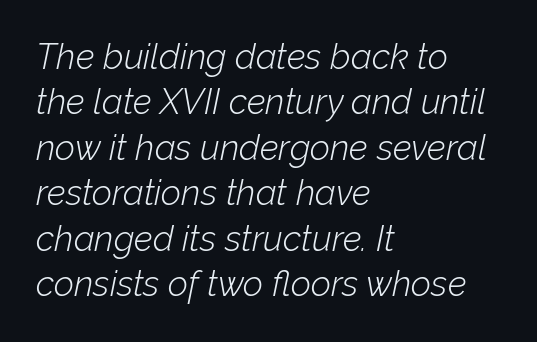
{"italic": "yes", "lean": "right", "slant_degrees": 12, "bold": "no", "weight": "light", "width": "normal", "stroke_contrast": "low", "x_height": "medium", "monospaced": "no", "underline": "no", "align": "left", "line_spacing": "normal", "line_spacing_ratio": 1.3, "letter_spacing": "normal", "letter_spacing_em": 0.0, "glyph_px": 35}
